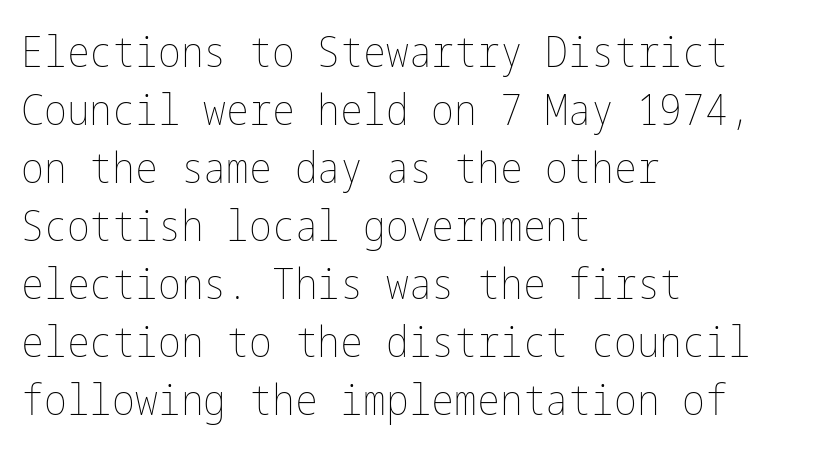
Nobody drew a line under any word here. The face used here is rendered with its standard letterfit. The axis of the letterforms is exactly vertical. Summary of vertical rhythm: regular, with standard interline spacing.
